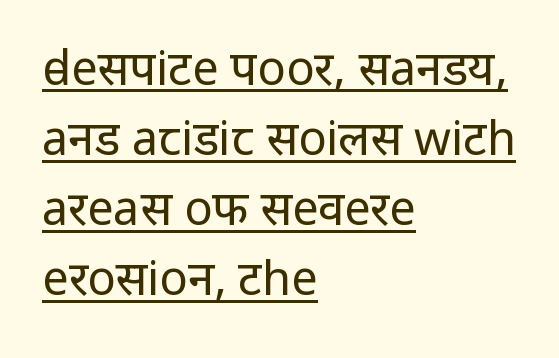
The image shows 47 px regular-weight sans-serif type, upright; set left-aligned, normal line spacing (1.49x), normal letter spacing, underlined; low stroke contrast and a medium x-height.
